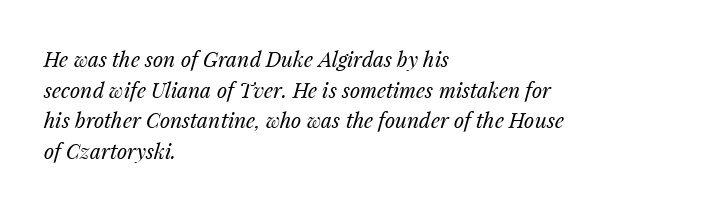
{"italic": "yes", "lean": "right", "slant_degrees": 14, "bold": "no", "underline": "no", "align": "left", "line_spacing": "normal", "line_spacing_ratio": 1.46, "letter_spacing": "normal", "letter_spacing_em": 0.0, "glyph_px": 21}
